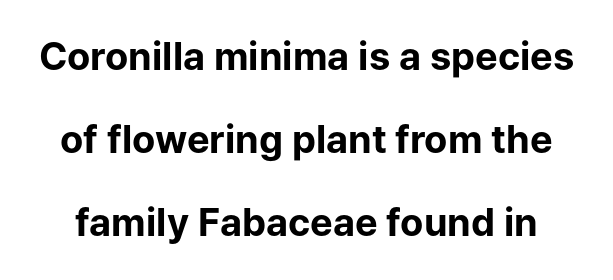
{"serif": "no", "italic": "no", "bold": "yes", "weight": "bold", "width": "normal", "stroke_contrast": "low", "x_height": "medium", "monospaced": "no", "underline": "no", "line_spacing": "loose", "line_spacing_ratio": 2.19, "letter_spacing": "normal", "letter_spacing_em": 0.0, "glyph_px": 38}
